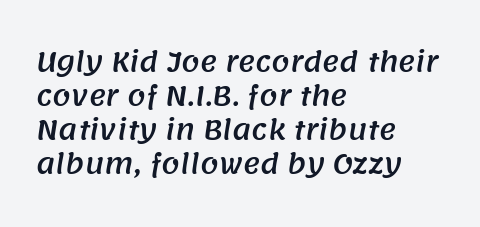
How would I describe the line gaps? Plain and ordinary. These lines are set flush left with a ragged right edge. The space beneath each line is pristine and unruled. Spacing between characters is what you'd get straight out of the box.
